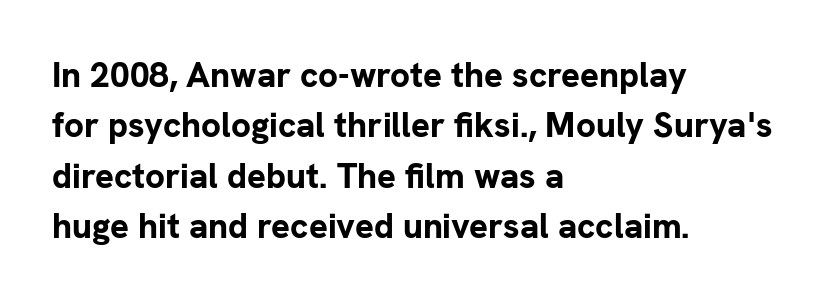
The image shows 35 px bold sans-serif type, upright; set left-aligned, normal line spacing (1.44x), normal letter spacing, not underlined; low stroke contrast and a medium x-height.
